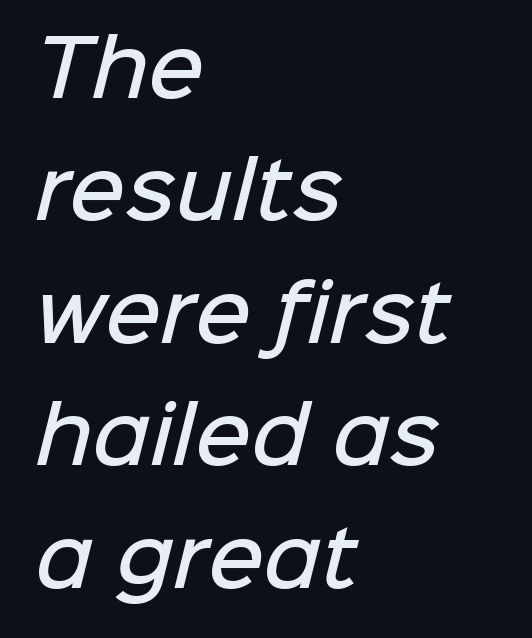
Line beginnings align vertically; line endings do not. Caption: semibold face, moderately heavy strokes. Line spacing here is normal. Check under the words: just untouched page.
